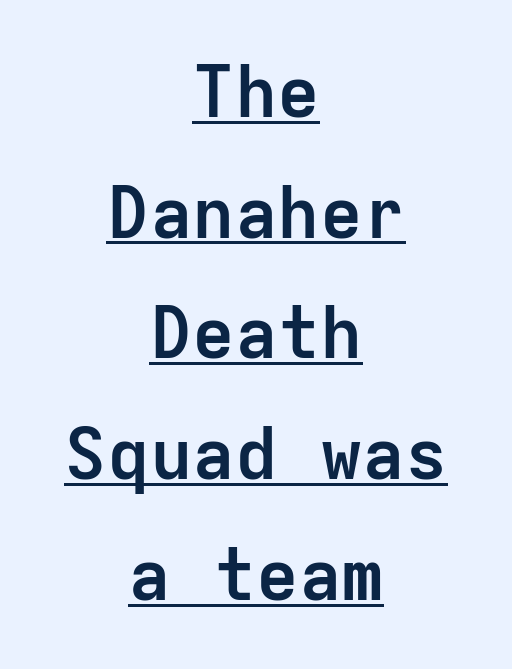
{"serif": "no", "italic": "no", "bold": "yes", "weight": "semibold", "width": "normal", "stroke_contrast": "low", "x_height": "medium", "monospaced": "yes", "underline": "yes", "align": "center", "line_spacing": "normal", "line_spacing_ratio": 1.7, "letter_spacing": "normal", "letter_spacing_em": 0.0, "glyph_px": 71}
